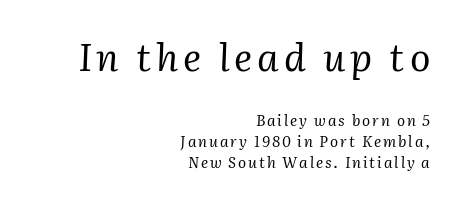
{"serif": "yes", "italic": "yes", "lean": "right", "slant_degrees": 2, "bold": "no", "weight": "regular", "width": "normal", "stroke_contrast": "medium", "x_height": "medium", "monospaced": "no", "underline": "no", "align": "right", "line_spacing": "normal", "line_spacing_ratio": 1.37, "larger_block": "first", "size_ratio": 2.53, "glyph_px": 38}
